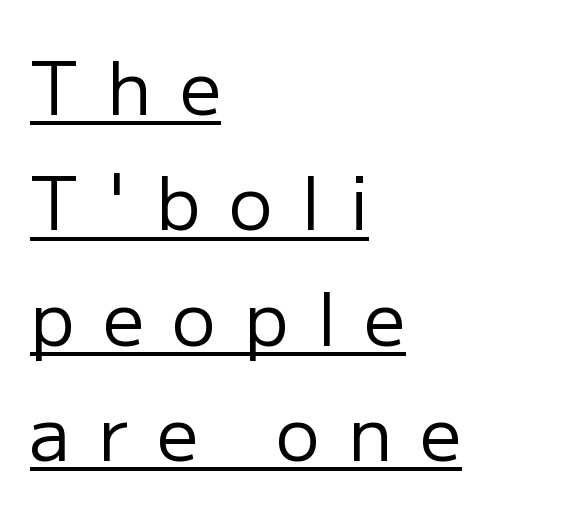
Q: Is the text bold? A: No.
Q: Is the text italic (slanted)? A: No, it is upright.
Q: Is the typeface a serif or a sans-serif typeface? A: Sans-serif.
Q: Is the text underlined? A: Yes.
Q: How is the paragraph aligned? A: Left-aligned.
Q: Is the spacing between letters normal or unusually wide? A: Unusually wide.
Q: Is the spacing between lines tight, normal or loose? A: Normal.
Q: Width (condensed, normal, or wide)? A: Normal.
Q: Stroke contrast? A: Low.
Q: x-height? A: Medium.
Q: Monospaced? A: No.
